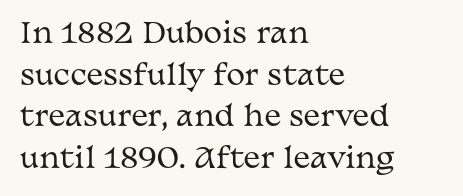
The image shows 28 px regular-weight, wide serif type, upright; set left-aligned, normal line spacing (1.49x), normal letter spacing, not underlined; medium stroke contrast and a medium x-height.
